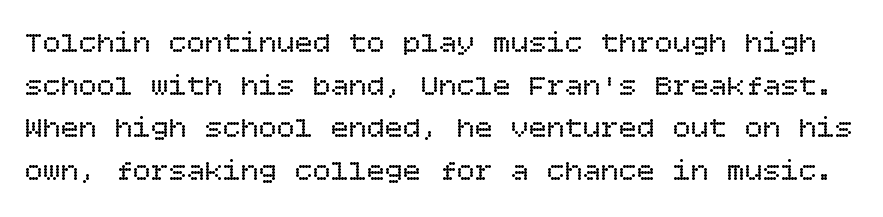
The image shows 30 px regular-weight type, upright; set normal line spacing (1.42x), normal letter spacing, not underlined; low stroke contrast and a large x-height.
